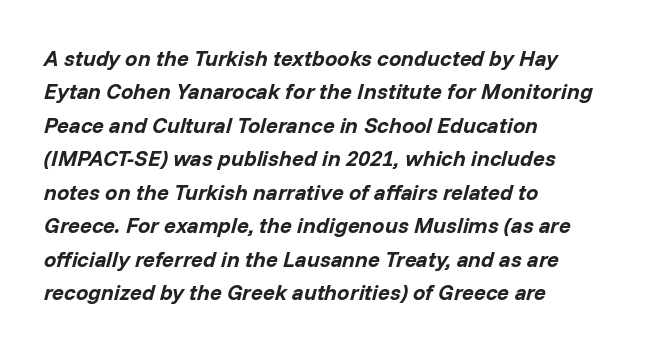
The image shows 22 px bold type, italic (leaning right); set left-aligned, normal line spacing (1.52x), normal letter spacing, not underlined.
